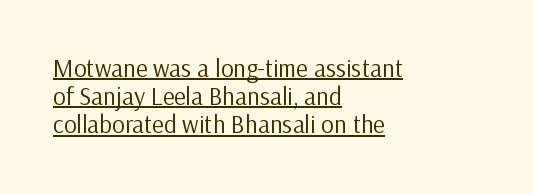
The image shows 25 px text type, upright; set left-aligned, tight line spacing (1.13x), normal letter spacing, underlined.
